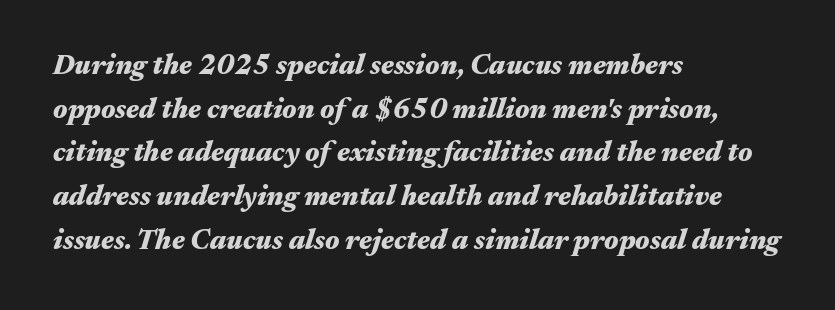
Horizontal alignment here is leftward, the default for most running prose. Successive baselines arrive at the customary interval. There is no visible air inserted between adjacent glyphs. Looking at the ascenders, they clearly lean.
